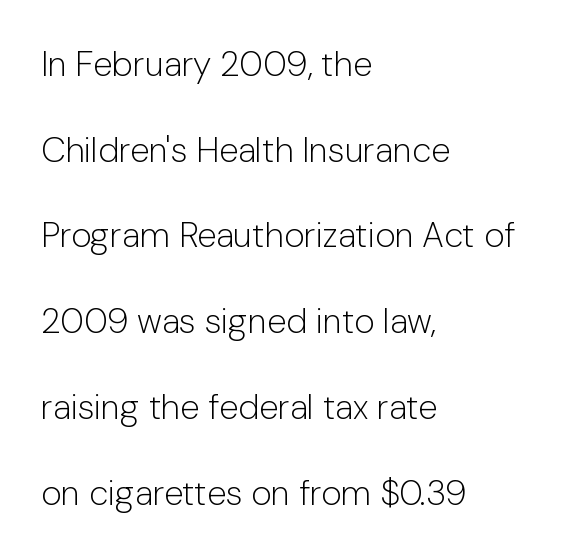
Q: Is the text bold? A: No.
Q: Is the text italic (slanted)? A: No, it is upright.
Q: Is the typeface a serif or a sans-serif typeface? A: Sans-serif.
Q: Is the text underlined? A: No.
Q: How is the paragraph aligned? A: Left-aligned.
Q: Is the spacing between letters normal or unusually wide? A: Normal.
Q: Is the spacing between lines tight, normal or loose? A: Loose.
Q: Width (condensed, normal, or wide)? A: Normal.
Q: Stroke contrast? A: Low.
Q: x-height? A: Medium.
Q: Monospaced? A: No.
